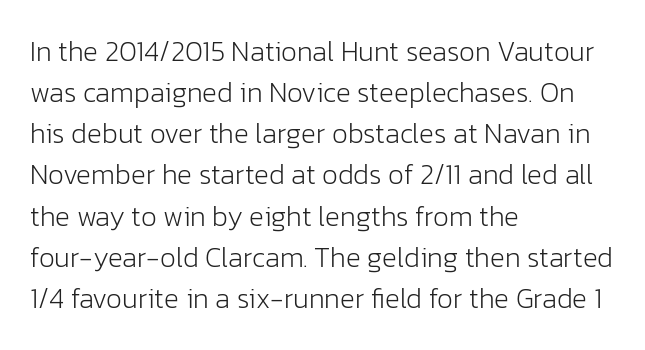
No extra ink here — the face is not bold. Spacing verdict: proportional, widths tailored to each character. The type is set solid horizontally, with unmodified tracking. The passage shown is typeset with a sans-serif family.
